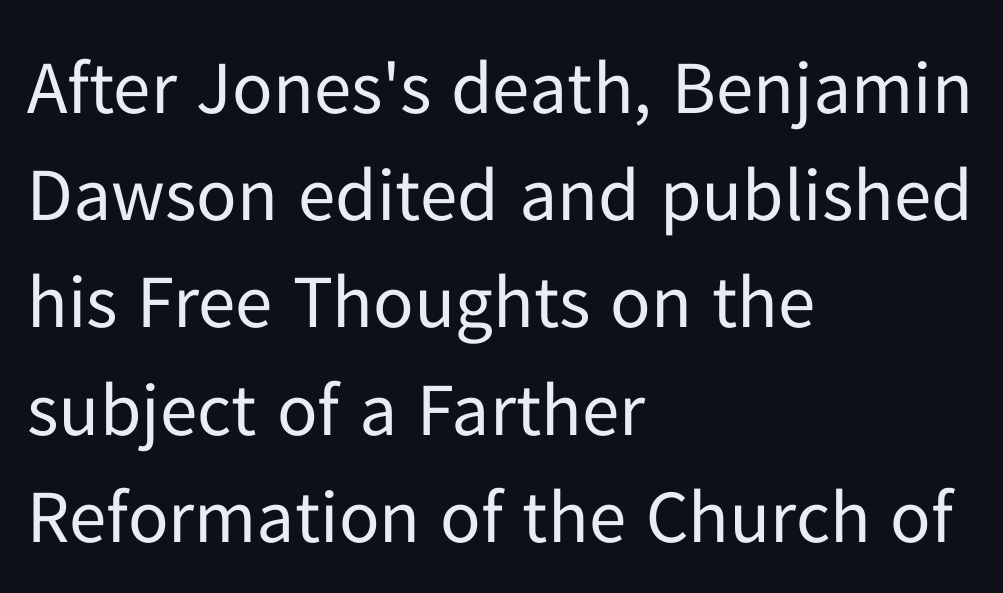
{"serif": "no", "italic": "no", "bold": "no", "weight": "regular", "width": "normal", "stroke_contrast": "low", "x_height": "medium", "monospaced": "no", "underline": "no", "align": "left", "line_spacing": "normal", "line_spacing_ratio": 1.43, "letter_spacing": "normal", "letter_spacing_em": 0.0, "glyph_px": 75}
